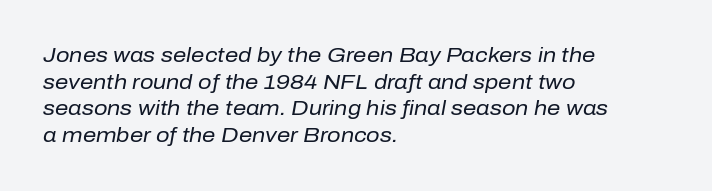
The image shows 21 px text type, italic (leaning right); set left-aligned, normal line spacing (1.27x), normal letter spacing, not underlined.
